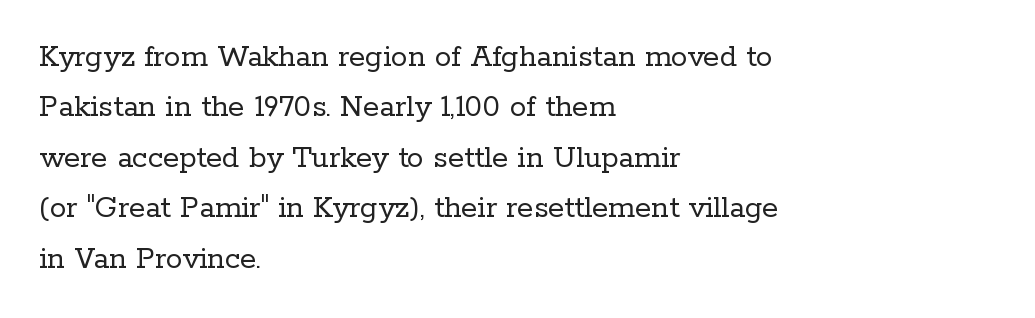
{"serif": "yes", "italic": "no", "bold": "no", "weight": "regular", "width": "normal", "stroke_contrast": "low", "x_height": "medium", "monospaced": "no", "underline": "no", "align": "left", "line_spacing": "normal", "line_spacing_ratio": 1.53, "letter_spacing": "normal", "letter_spacing_em": 0.0, "glyph_px": 33}
